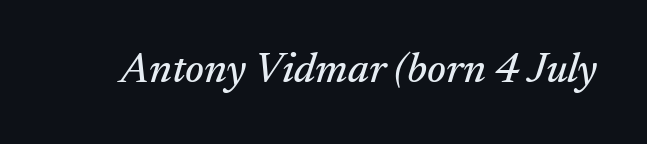
Q: Is the text italic (slanted)? A: Yes, it leans right by about 17 degrees.
Q: Is the typeface a serif or a sans-serif typeface? A: Serif.
Q: Is the text underlined? A: No.
Q: Is the spacing between letters normal or unusually wide? A: Normal.
Q: Width (condensed, normal, or wide)? A: Normal.
Q: Stroke contrast? A: Medium.
Q: x-height? A: Small.
Q: Monospaced? A: No.
